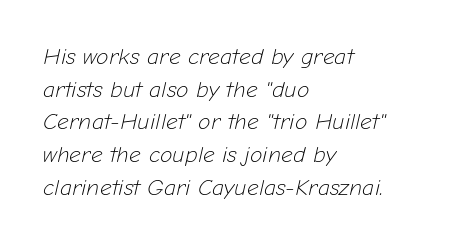
Q: Is the text bold? A: No.
Q: Is the text italic (slanted)? A: Yes, it leans right by about 12 degrees.
Q: Is the text underlined? A: No.
Q: How is the paragraph aligned? A: Left-aligned.
Q: Is the spacing between letters normal or unusually wide? A: Normal.
Q: Is the spacing between lines tight, normal or loose? A: Normal.
